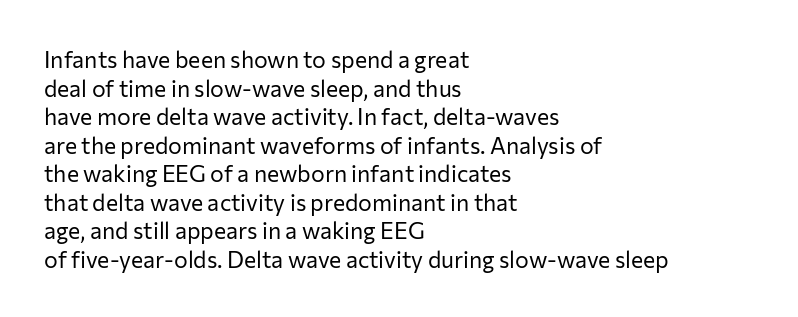
The image shows 23 px text type, upright; set left-aligned, line spacing 1.24x, normal letter spacing, not underlined.
